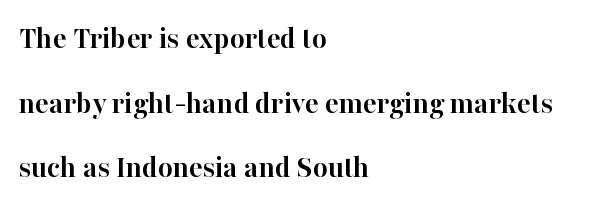
The string is rendered with underlining switched off. The font's upright variant was chosen for this text. Baseline-to-baseline distance is far greater than the letter height. The type is set solid horizontally, with unmodified tracking. A typesetter would call this proportional, since set widths differ per character.
